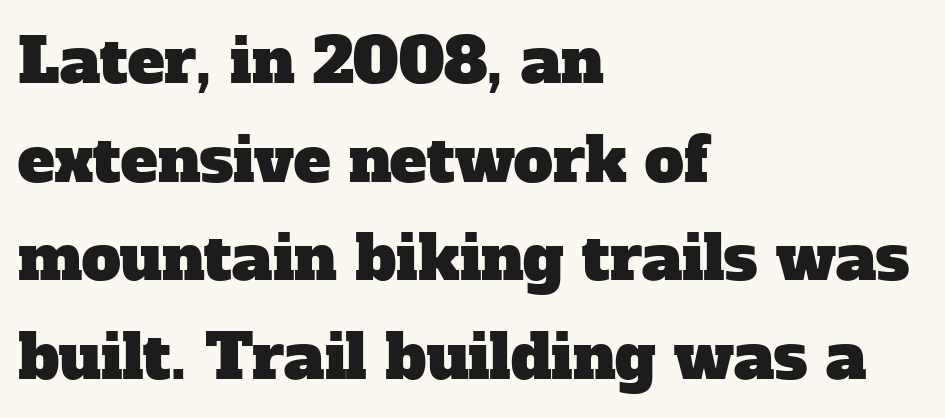
The image shows 62 px serif type; set left-aligned, normal line spacing (1.59x), normal letter spacing, not underlined; low stroke contrast and a medium x-height.
